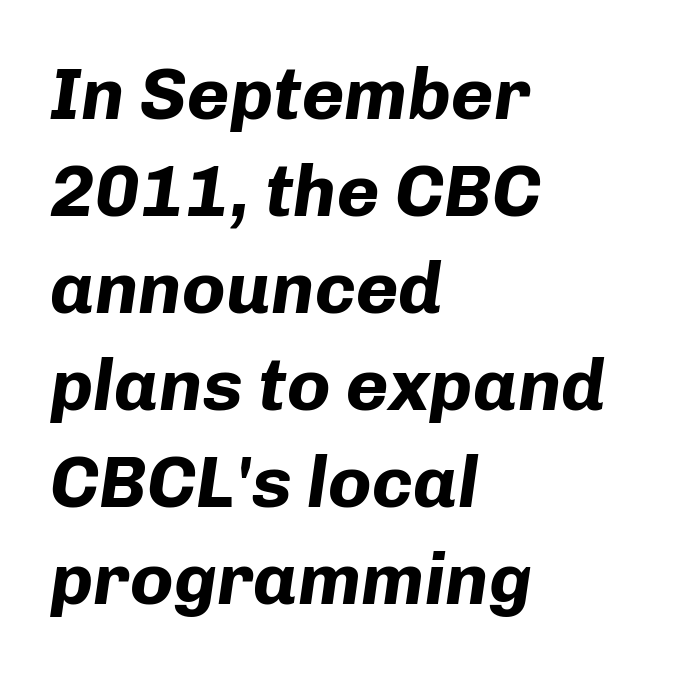
This rendering leaves character spacing at its baseline value. This is oblique type, the kind used for emphasis or titles. Each line starts at the same left margin while the right side varies. How would I describe the line gaps? Plain and ordinary. The words here are not underlined. These lines are rendered in a variable-pitch font.
